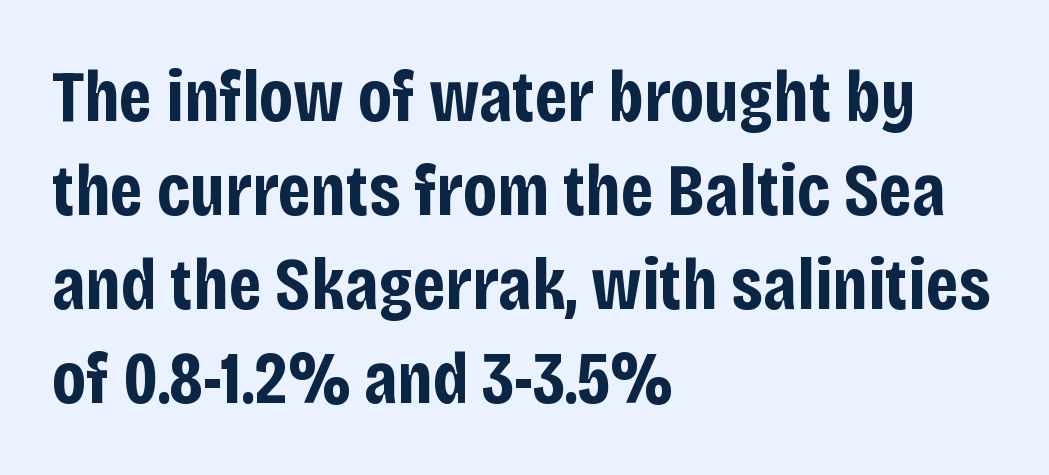
The image shows 74 px bold, condensed sans-serif type, upright; set left-aligned, normal line spacing (1.27x), normal letter spacing, not underlined; low stroke contrast and a large x-height.
